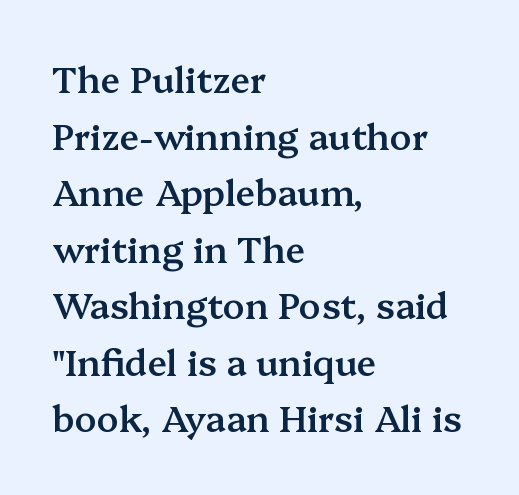
{"serif": "yes", "italic": "no", "bold": "semi", "weight": "semibold", "width": "normal", "stroke_contrast": "medium", "x_height": "medium", "monospaced": "no", "underline": "no", "align": "left", "line_spacing": "normal", "line_spacing_ratio": 1.57, "letter_spacing": "normal", "letter_spacing_em": 0.0, "glyph_px": 36}
